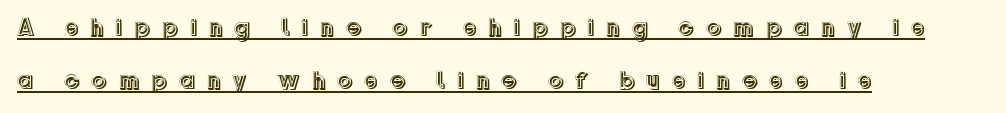
Q: Is the text italic (slanted)? A: No, it is upright.
Q: Is the text underlined? A: Yes.
Q: How is the paragraph aligned? A: Left-aligned.
Q: Is the spacing between letters normal or unusually wide? A: Unusually wide.
Q: Is the spacing between lines tight, normal or loose? A: Loose.
